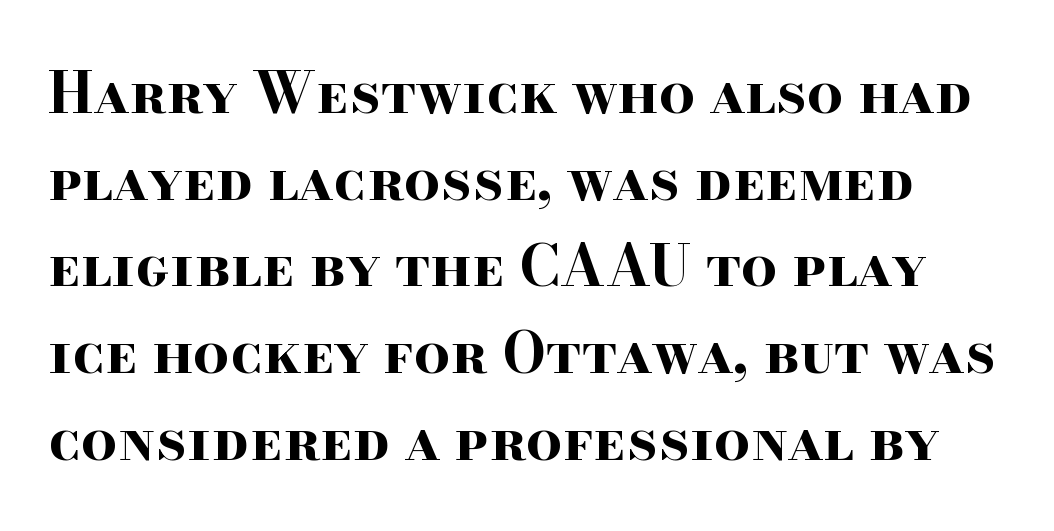
{"serif": "yes", "italic": "no", "bold": "yes", "weight": "bold", "width": "wide", "stroke_contrast": "high", "x_height": "small", "monospaced": "no", "underline": "no", "line_spacing": "normal", "line_spacing_ratio": 1.52, "letter_spacing": "normal", "letter_spacing_em": 0.0, "glyph_px": 57}
